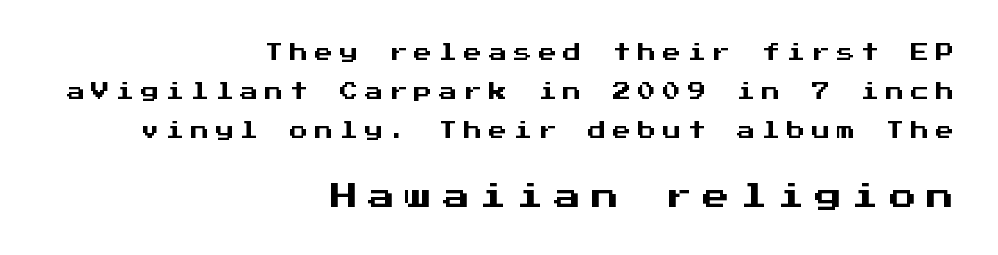
The image shows 27 px text type, upright; set right-aligned, loose line spacing (2.18x), unusually wide letter spacing (+0.38 em), not underlined; the second (bottom) block is 1.5x larger.
